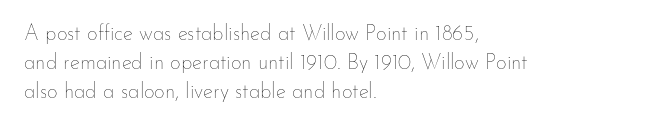
The image shows 21 px text type, upright; set left-aligned, normal line spacing (1.38x), normal letter spacing, not underlined.
